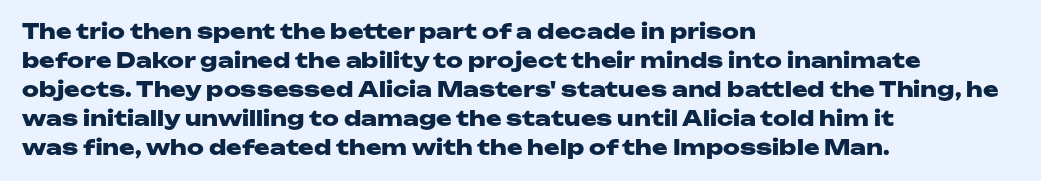
{"italic": "no", "bold": "yes", "underline": "no", "align": "left", "line_spacing": "normal", "line_spacing_ratio": 1.38, "letter_spacing": "normal", "letter_spacing_em": 0.0, "glyph_px": 21}
